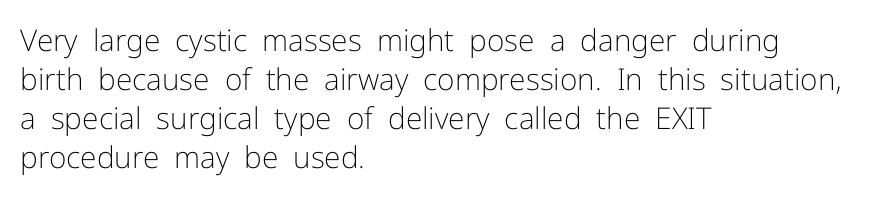
{"serif": "no", "italic": "no", "bold": "no", "weight": "light", "width": "normal", "stroke_contrast": "low", "x_height": "medium", "monospaced": "no", "underline": "no", "align": "left", "line_spacing": "normal", "line_spacing_ratio": 1.3, "letter_spacing": "normal", "letter_spacing_em": 0.0, "glyph_px": 30}
